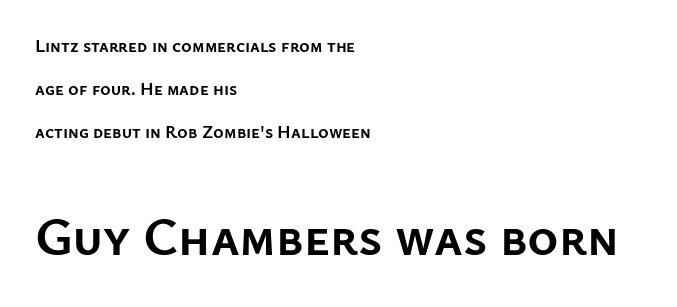
Q: Is the text bold? A: Yes.
Q: Is the text italic (slanted)? A: No, it is upright.
Q: Is the typeface a serif or a sans-serif typeface? A: Sans-serif.
Q: Is the text underlined? A: No.
Q: How is the paragraph aligned? A: Left-aligned.
Q: Is the spacing between letters normal or unusually wide? A: Normal.
Q: Is the spacing between lines tight, normal or loose? A: Loose.
Q: Which block of text is set in a larger size, the first (top) or the second (bottom)? A: The second (bottom) one.
Q: Width (condensed, normal, or wide)? A: Normal.
Q: Stroke contrast? A: Low.
Q: x-height? A: Medium.
Q: Monospaced? A: No.
